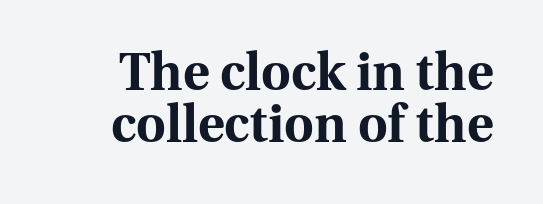
{"serif": "yes", "italic": "no", "bold": "yes", "weight": "bold", "width": "normal", "stroke_contrast": "medium", "x_height": "medium", "monospaced": "no", "underline": "no", "line_spacing": "tight", "line_spacing_ratio": 1.01, "letter_spacing": "normal", "letter_spacing_em": 0.0, "glyph_px": 51}
